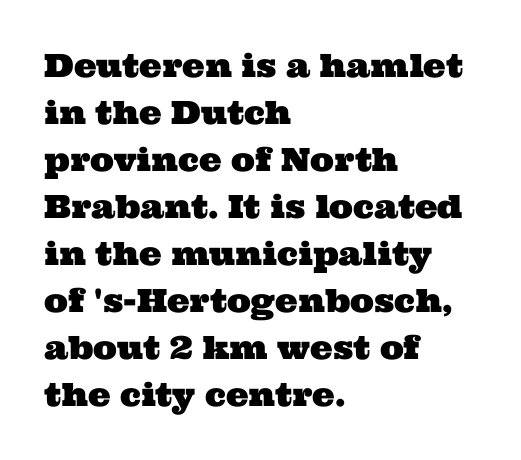
Q: Is the typeface a serif or a sans-serif typeface? A: Serif.
Q: Is the text underlined? A: No.
Q: How is the paragraph aligned? A: Left-aligned.
Q: Is the spacing between letters normal or unusually wide? A: Normal.
Q: Is the spacing between lines tight, normal or loose? A: Normal.
Q: Width (condensed, normal, or wide)? A: Wide.
Q: Stroke contrast? A: Medium.
Q: x-height? A: Medium.
Q: Monospaced? A: No.
